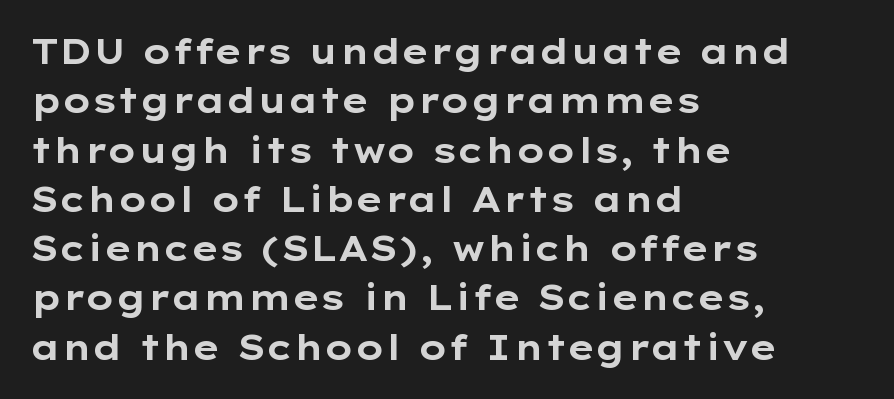
{"serif": "no", "italic": "no", "bold": "yes", "weight": "bold", "width": "wide", "stroke_contrast": "low", "x_height": "medium", "monospaced": "no", "underline": "no", "align": "left", "line_spacing": "normal", "line_spacing_ratio": 1.45, "letter_spacing": "normal", "letter_spacing_em": 0.0, "glyph_px": 34}
